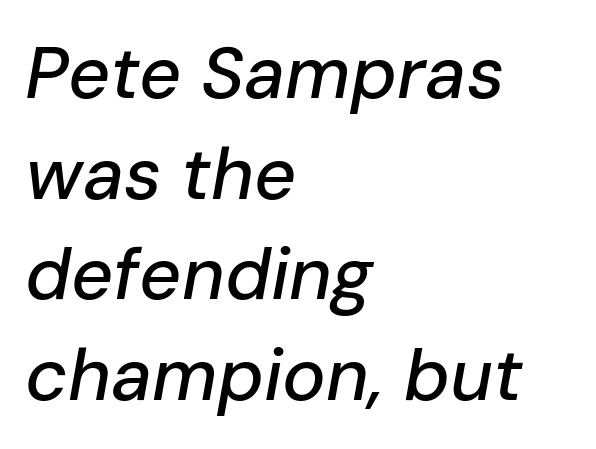
Does the lettering tilt? It does — this is italic. These lines are rendered in a variable-pitch font. Leftover space on each line is placed entirely after the last word. These lines sit exactly where default settings would place them.
